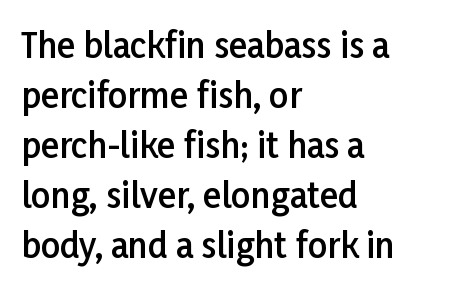
The image shows 34 px semibold sans-serif type, upright; set left-aligned, normal line spacing (1.47x), normal letter spacing, not underlined; low stroke contrast and a medium x-height.
